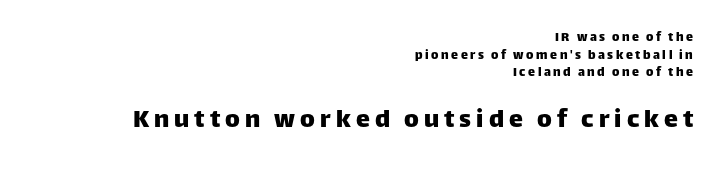
The image shows 28 px sans-serif type, upright; set right-aligned, normal line spacing (1.26x), not underlined; the second (bottom) block is 2.0x larger; low stroke contrast and a large x-height.
